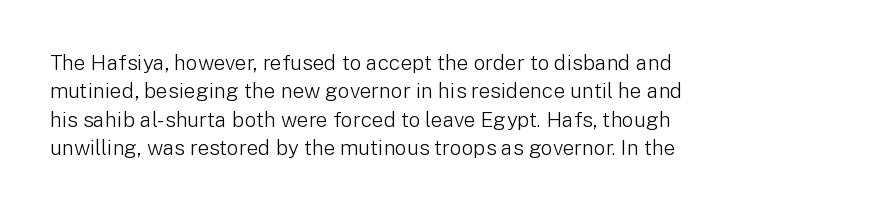
The image shows 21 px text type, upright; set left-aligned, normal line spacing (1.35x), normal letter spacing, not underlined.
